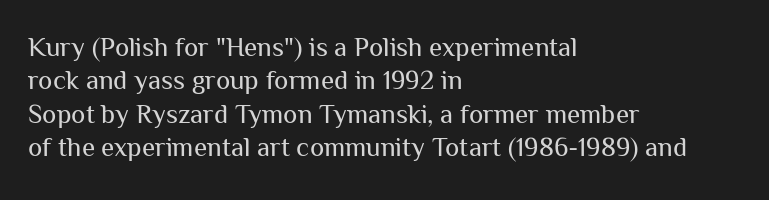
The image shows 27 px text type, upright; set left-aligned, line spacing 1.24x, normal letter spacing, not underlined.
